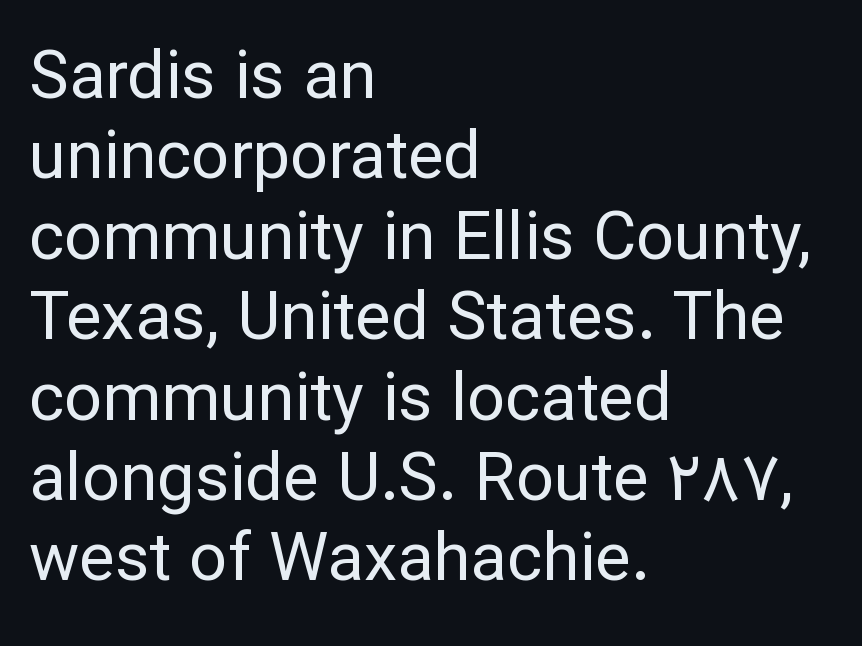
Bare-footed words on every line. Standard letterfit; no display-style spreading of the glyphs. Characters remain perfectly vertical along every line. Spacing verdict: proportional, widths tailored to each character. Does the copy run flush right? No — it runs flush left.
